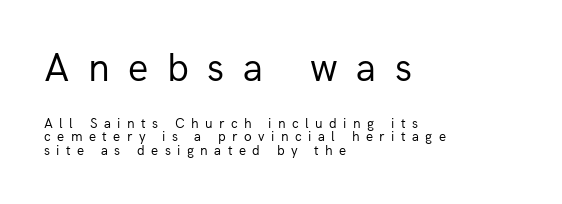
The image shows 40 px regular-weight sans-serif type, upright; set left-aligned, tight line spacing (0.97x), unusually wide letter spacing (+0.46 em), not underlined; the first (top) block is 2.86x larger; low stroke contrast and a medium x-height.
